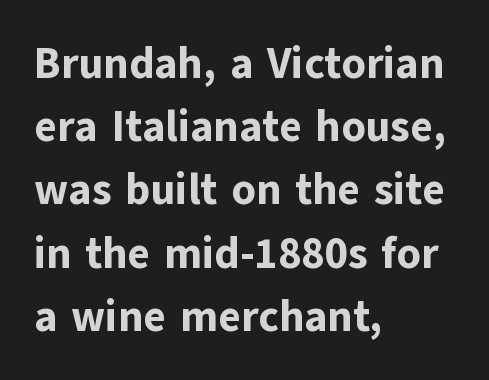
Q: Is the text bold? A: Yes.
Q: Is the text italic (slanted)? A: No, it is upright.
Q: Is the typeface a serif or a sans-serif typeface? A: Sans-serif.
Q: Is the text underlined? A: No.
Q: How is the paragraph aligned? A: Left-aligned.
Q: Is the spacing between letters normal or unusually wide? A: Normal.
Q: Is the spacing between lines tight, normal or loose? A: Normal.
Q: Width (condensed, normal, or wide)? A: Normal.
Q: Stroke contrast? A: Low.
Q: x-height? A: Medium.
Q: Monospaced? A: No.
